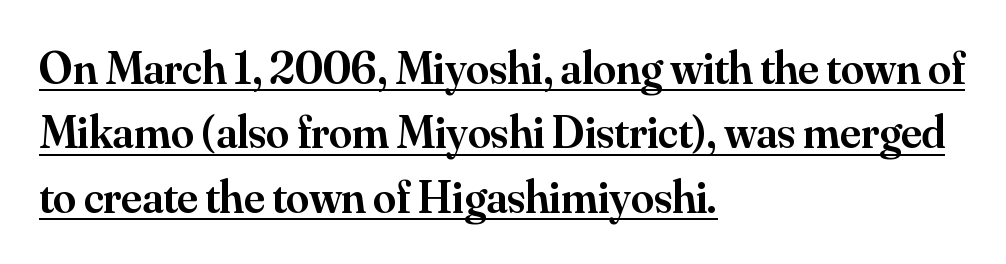
Varying glyph widths throughout — classic text-font behaviour. Compared with a centered layout, this one pins lines to the left instead. What kind of face is this? One with serifs. Check the space under the baseline: a stroke is drawn there. Does the leading feel generous? No, just average.
